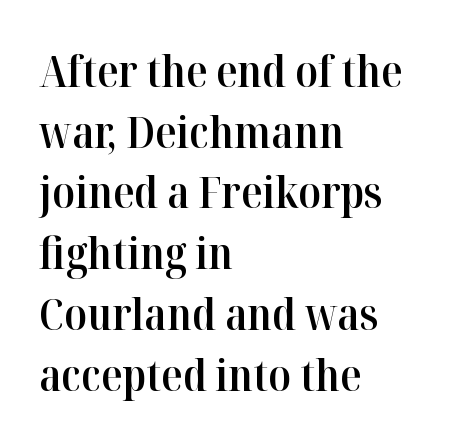
Q: Is the text bold? A: Semi-bold.
Q: Is the text italic (slanted)? A: No, it is upright.
Q: Is the typeface a serif or a sans-serif typeface? A: Serif.
Q: Is the text underlined? A: No.
Q: How is the paragraph aligned? A: Left-aligned.
Q: Is the spacing between letters normal or unusually wide? A: Normal.
Q: Is the spacing between lines tight, normal or loose? A: Normal.
Q: Width (condensed, normal, or wide)? A: Normal.
Q: Stroke contrast? A: High.
Q: x-height? A: Medium.
Q: Monospaced? A: No.
